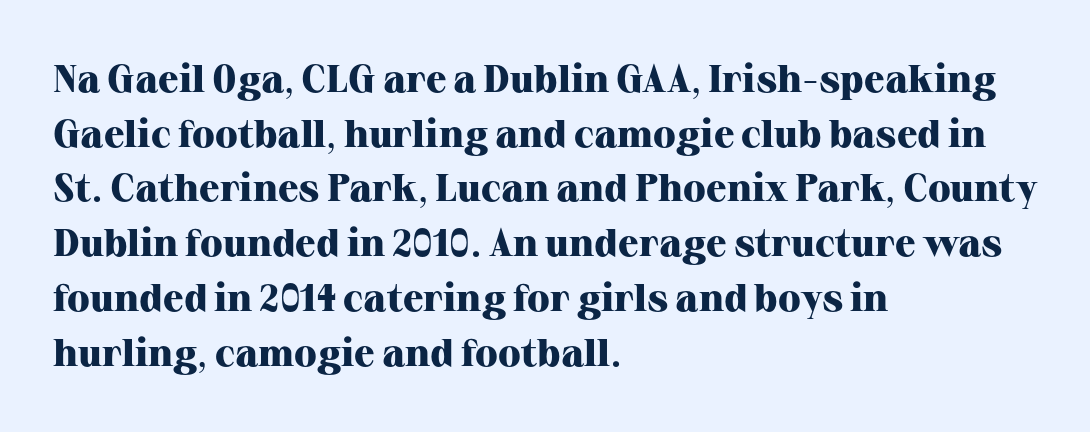
The face used here has the dense, thick strokes of a bold. A typesetter would label this face a serif. A typesetter would call this proportional, since set widths differ per character. Type without underlining.
